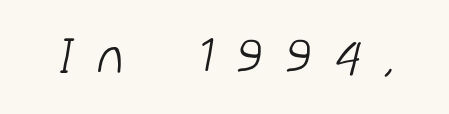
Plain, unruled lines of type. No feet cap the strokes, marking this as sans-serif type. Character widths vary here, with narrow letters taking less room than wide ones. This rendering widens character spacing well past its baseline value.
